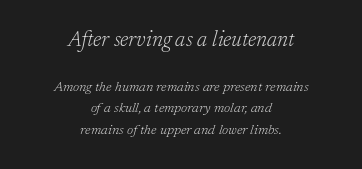
The image shows 21 px text type, italic (leaning right); set centered, normal line spacing (1.56x), normal letter spacing, not underlined; the first (top) block is 1.5x larger.
